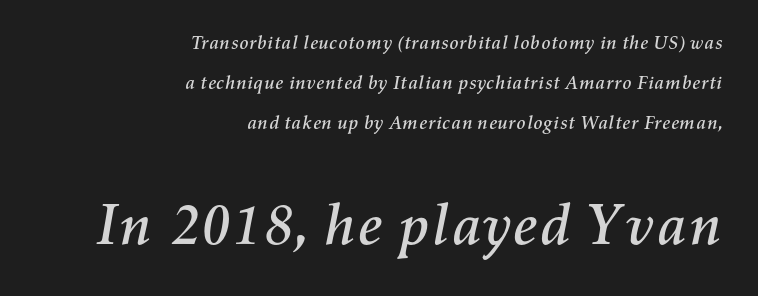
Italic: yes, the glyphs are oblique. Students, note that the glyphs here touch the page at normal intervals. Note the varied advance widths — an 'i' is clearly narrower than an 'm'. Unmarked baselines from the first word to the last. Horizontally, the lines are justified to the trailing edge only.
